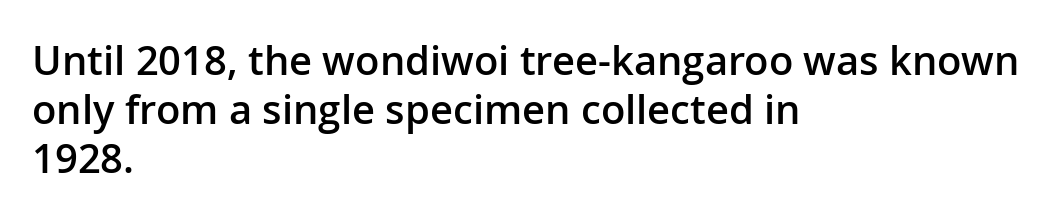
The image shows 40 px semibold sans-serif type, upright; set left-aligned, line spacing 1.22x, normal letter spacing, not underlined; low stroke contrast and a medium x-height.
